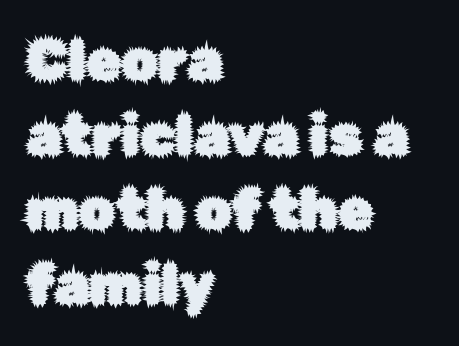
The image shows 57 px sans-serif type, upright; set left-aligned, normal line spacing (1.31x), normal letter spacing, not underlined; low stroke contrast and a medium x-height.
